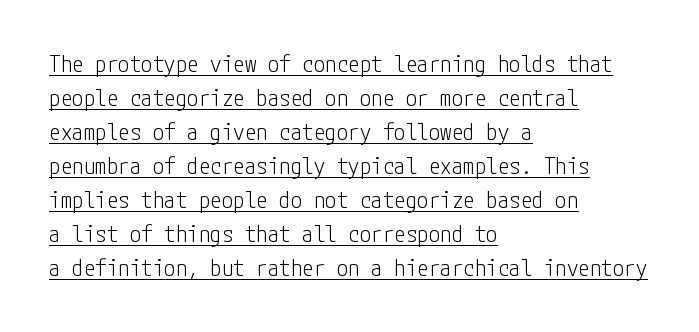
Q: Is the text bold? A: No.
Q: Is the text italic (slanted)? A: No, it is upright.
Q: Is the text underlined? A: Yes.
Q: How is the paragraph aligned? A: Left-aligned.
Q: Is the spacing between letters normal or unusually wide? A: Normal.
Q: Is the spacing between lines tight, normal or loose? A: Normal.
